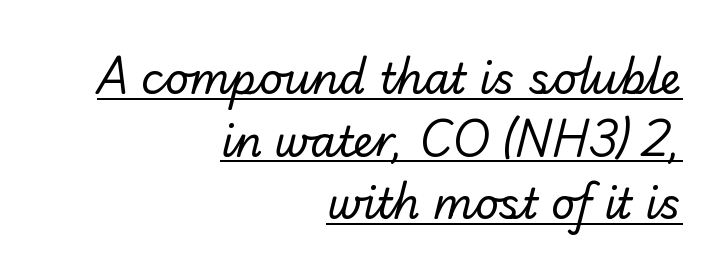
Q: Is the text bold? A: No.
Q: Is the typeface a serif or a sans-serif typeface? A: Sans-serif.
Q: Is the text underlined? A: Yes.
Q: How is the paragraph aligned? A: Right-aligned.
Q: Is the spacing between letters normal or unusually wide? A: Normal.
Q: Is the spacing between lines tight, normal or loose? A: Normal.
Q: Width (condensed, normal, or wide)? A: Normal.
Q: Stroke contrast? A: Low.
Q: x-height? A: Small.
Q: Monospaced? A: No.
